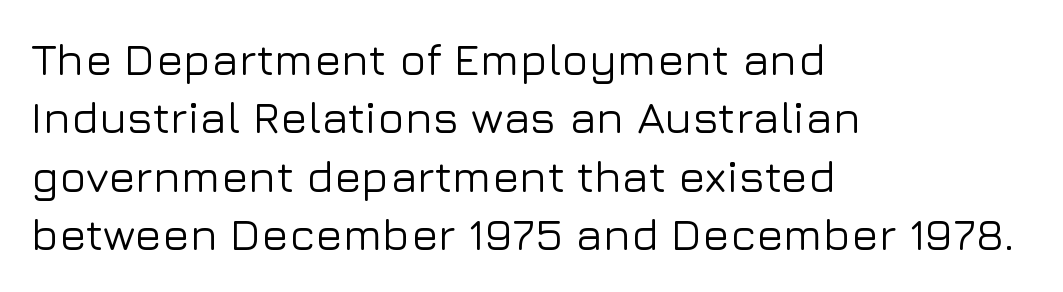
{"serif": "no", "italic": "no", "width": "normal", "stroke_contrast": "low", "x_height": "medium", "monospaced": "no", "underline": "no", "align": "left", "line_spacing": "normal", "line_spacing_ratio": 1.3, "letter_spacing": "normal", "letter_spacing_em": 0.0, "glyph_px": 45}
